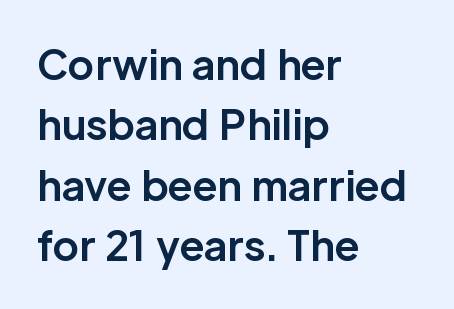
The rendering keeps characters at their native spacing. Thick stems and heavy bowls — unmistakably bold. The rag falls on the right side of this text block. Character widths vary here, with narrow letters taking less room than wide ones.
